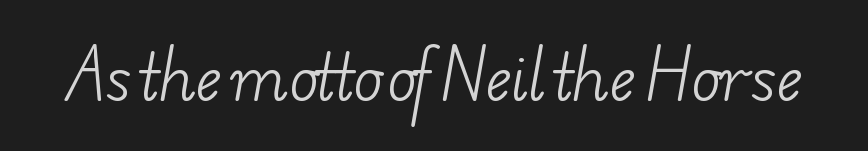
The space beneath each line is pristine and unruled. Spacing verdict: proportional, widths tailored to each character. Here the glyphs are tracked normally, forming tight word shapes. Weight: not bold — regular or lighter. This is serif lettering, the kind often seen in printed books.
